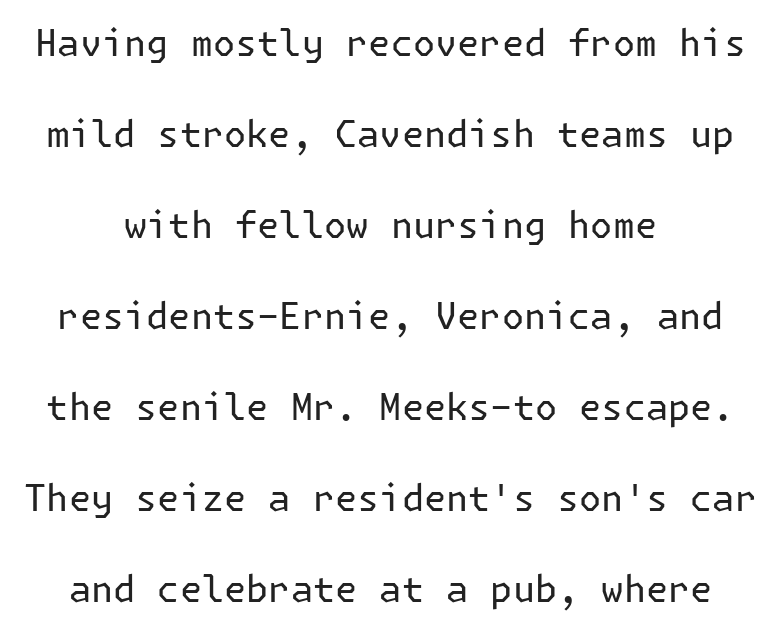
{"serif": "no", "italic": "no", "bold": "no", "weight": "regular", "width": "normal", "stroke_contrast": "low", "x_height": "medium", "underline": "no", "align": "center", "line_spacing": "loose", "line_spacing_ratio": 2.46, "letter_spacing": "normal", "letter_spacing_em": 0.0, "glyph_px": 37}
